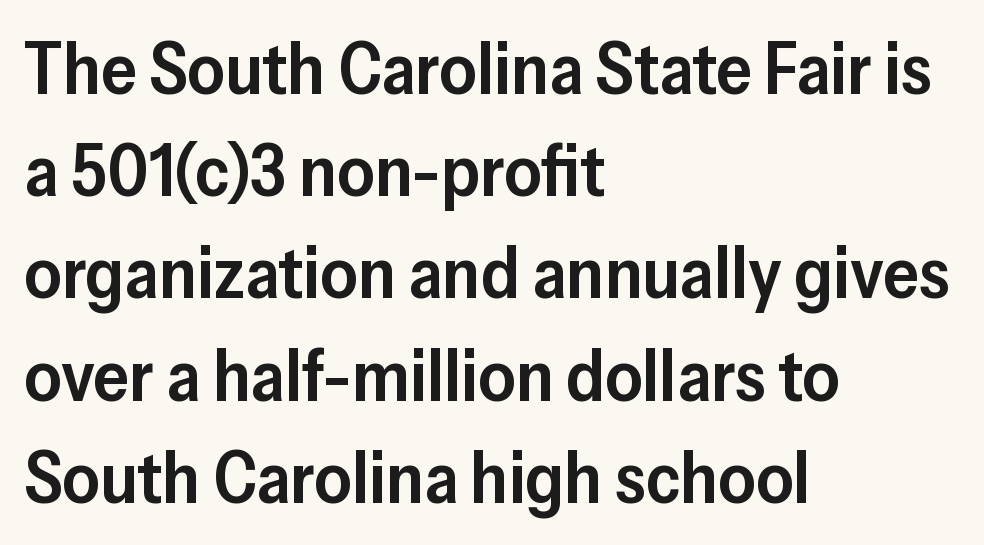
The image shows 72 px semibold sans-serif type, upright; set left-aligned, normal line spacing (1.42x), normal letter spacing, not underlined; low stroke contrast and a medium x-height.
